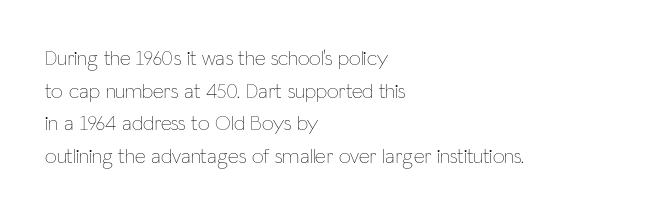
The axis of the letterforms is exactly vertical. Here the glyphs are tracked normally, forming tight word shapes. Descenders hang freely into open space. Line beginnings align vertically; line endings do not. The rows are spaced the way most documents space them.
